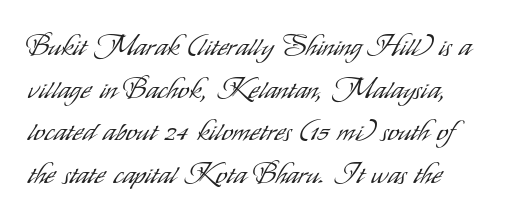
{"serif": "no", "bold": "no", "weight": "light", "width": "condensed", "stroke_contrast": "low", "x_height": "small", "monospaced": "no", "underline": "no", "line_spacing": "normal", "line_spacing_ratio": 1.52, "letter_spacing": "normal", "letter_spacing_em": 0.0, "glyph_px": 28}
